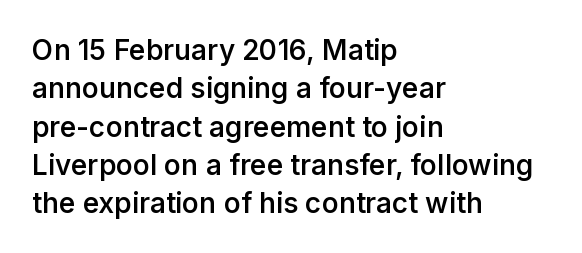
{"serif": "no", "italic": "no", "bold": "semi", "weight": "semibold", "width": "normal", "stroke_contrast": "low", "x_height": "medium", "monospaced": "no", "underline": "no", "align": "left", "line_spacing": "normal", "line_spacing_ratio": 1.37, "letter_spacing": "normal", "letter_spacing_em": 0.0, "glyph_px": 28}
